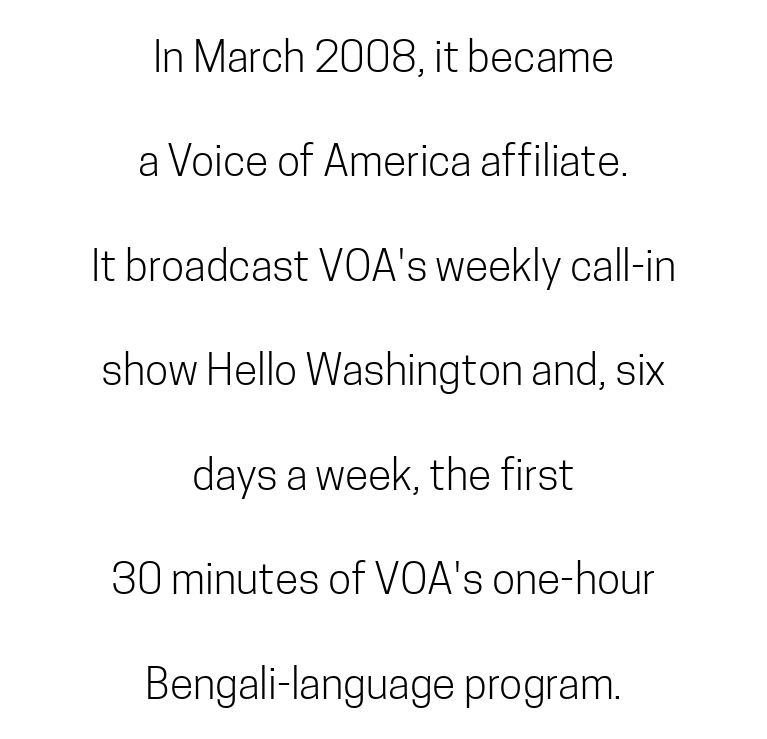
If you folded the block vertically in half, each line would mirror itself in length. A sans-serif font was chosen for this passage. Compared with typical body copy, the letter spacing here is the same. A typesetter would call this proportional, since set widths differ per character.
